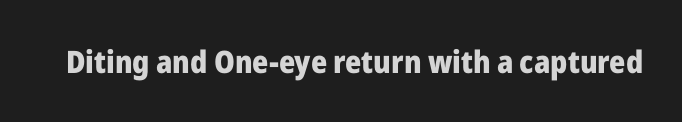
Think of a printed novel: that variable character pitch is what you see here. A roman cut, with each character standing at attention. The designer went with a sans here, leaving each stem footless. Anything drawn beneath the words? Only blank space. Characters follow at the spacing the type designer built in. The passage shown is emphatically bold.
